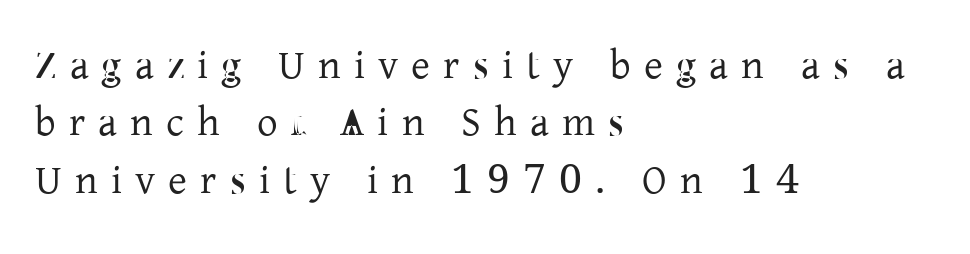
Serifs: yes, visible at the terminals of the letterforms. Each line starts at the same left margin while the right side varies. Underline: absent. Weight: regular or lighter. Reading down the column, the eye jumps a familiar distance to each next line. The rendering inserts visible extra space after every character.
